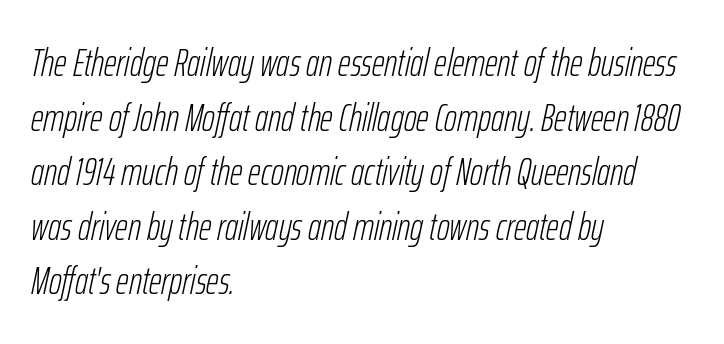
The image shows 39 px light, condensed type, italic (leaning right); set left-aligned, normal line spacing (1.4x), normal letter spacing, not underlined; low stroke contrast and a medium x-height.
